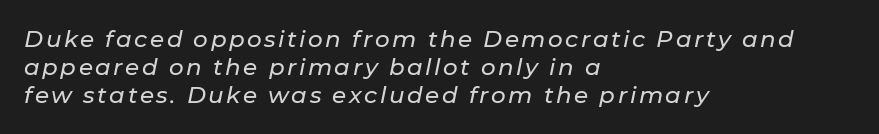
The image shows 23 px text type, italic (leaning right); set left-aligned, line spacing 1.22x, not underlined.
